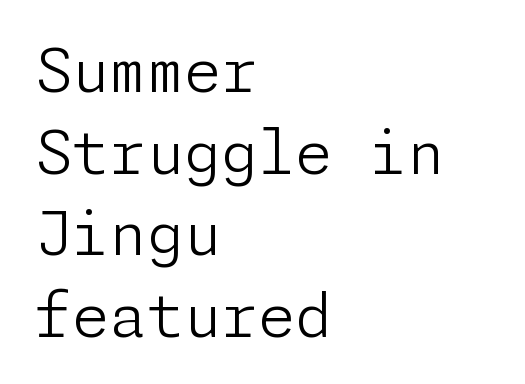
Q: Is the text bold? A: No.
Q: Is the text italic (slanted)? A: No, it is upright.
Q: Is the typeface a serif or a sans-serif typeface? A: Sans-serif.
Q: Is the text underlined? A: No.
Q: How is the paragraph aligned? A: Left-aligned.
Q: Is the spacing between letters normal or unusually wide? A: Normal.
Q: Is the spacing between lines tight, normal or loose? A: Normal.
Q: Width (condensed, normal, or wide)? A: Normal.
Q: Stroke contrast? A: Low.
Q: x-height? A: Medium.
